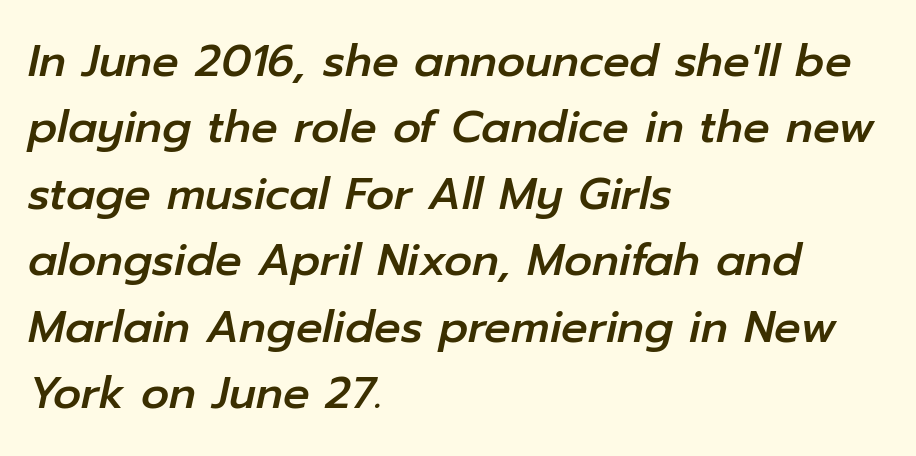
The image shows 44 px text type, italic (leaning right); set left-aligned, normal line spacing (1.51x), normal letter spacing, not underlined; low stroke contrast and a medium x-height.
